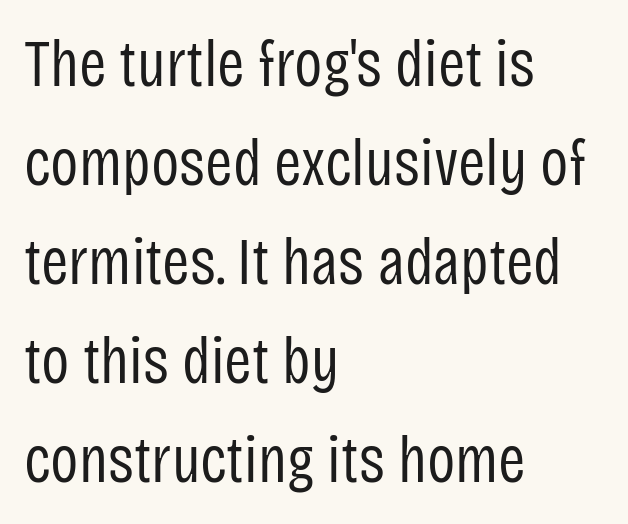
Q: Is the text bold? A: No.
Q: Is the text italic (slanted)? A: No, it is upright.
Q: Is the typeface a serif or a sans-serif typeface? A: Sans-serif.
Q: Is the text underlined? A: No.
Q: How is the paragraph aligned? A: Left-aligned.
Q: Is the spacing between letters normal or unusually wide? A: Normal.
Q: Is the spacing between lines tight, normal or loose? A: Normal.
Q: Width (condensed, normal, or wide)? A: Condensed.
Q: Stroke contrast? A: Low.
Q: x-height? A: Large.
Q: Monospaced? A: No.
